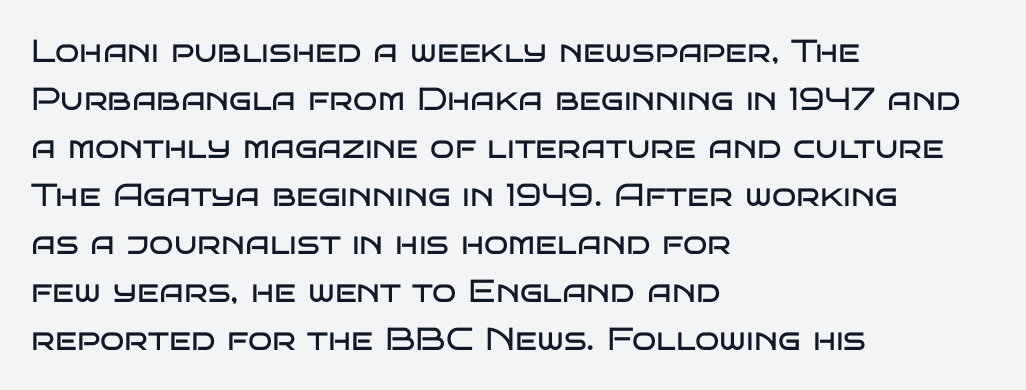
The image shows 32 px regular-weight, wide sans-serif type, upright; set left-aligned, normal line spacing (1.5x), normal letter spacing, not underlined; low stroke contrast and a large x-height.
